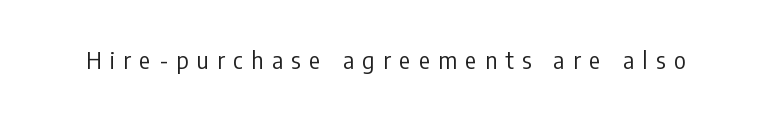
The image shows 23 px text type, upright; set unusually wide letter spacing (+0.37 em), not underlined.
